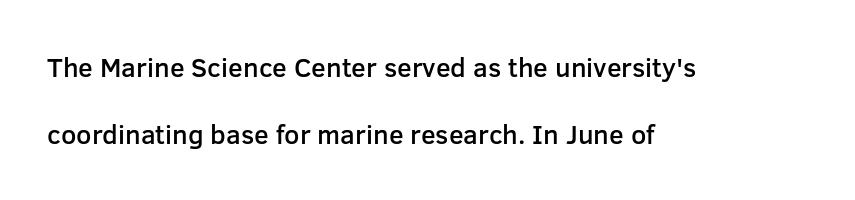
Reading down the column, the eye jumps a long way to each next line. The zone under the glyphs is completely vacant. Does extra space separate the letters? No, they use regular spacing. Visually the block forms a straight wall on the left and a jagged coastline on the right.
